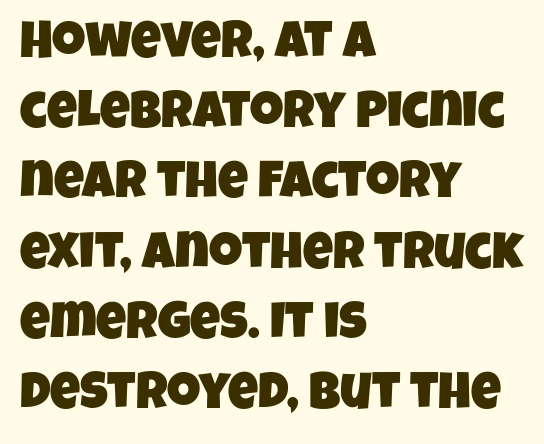
Q: Is the typeface a serif or a sans-serif typeface? A: Sans-serif.
Q: Is the text underlined? A: No.
Q: How is the paragraph aligned? A: Left-aligned.
Q: Is the spacing between letters normal or unusually wide? A: Normal.
Q: Is the spacing between lines tight, normal or loose? A: Normal.
Q: Width (condensed, normal, or wide)? A: Condensed.
Q: Stroke contrast? A: Low.
Q: x-height? A: Large.
Q: Monospaced? A: No.
